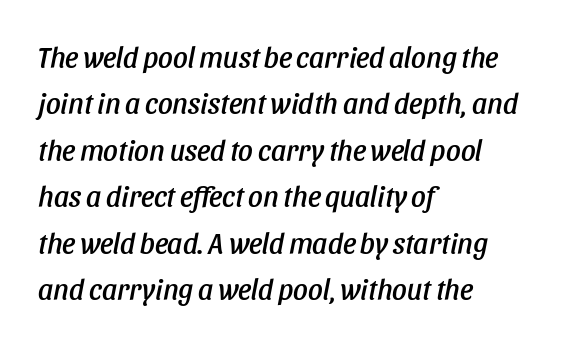
Glyph-to-glyph distance matches everyday printed text. A classic flush-left, rag-right setting is used for this passage. Each letter keeps its own natural width here, so spacing adapts to shape. The strip under each line holds only bare page. Italic? Definitely — the glyphs are oblique. Whoever set this chose a conventional vertical rhythm.
